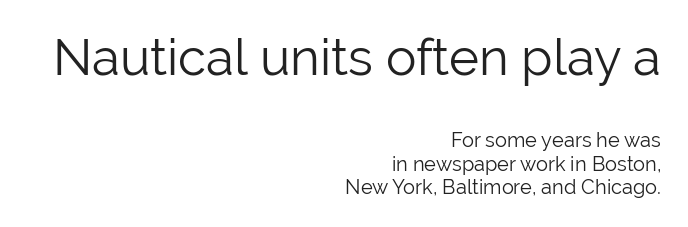
{"serif": "no", "italic": "no", "bold": "no", "weight": "light", "width": "normal", "stroke_contrast": "low", "x_height": "medium", "monospaced": "no", "underline": "no", "align": "right", "line_spacing_ratio": 1.18, "letter_spacing": "normal", "letter_spacing_em": 0.0, "larger_block": "first", "size_ratio": 2.55, "glyph_px": 51}
